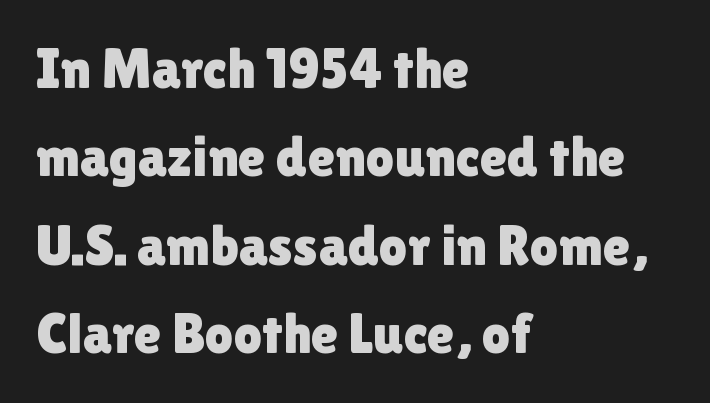
How are the letters spaced? Ordinarily, with no added tracking. A bare baseline throughout the passage. Looks like regular typesetting: each glyph gets only the width it needs. Each letter's strokes conclude bluntly, with no projecting serifs.
